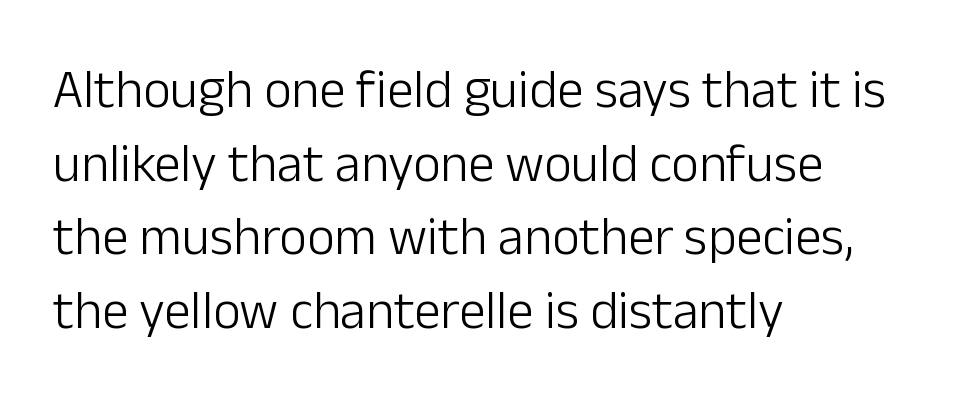
Check under the words: just untouched page. Do the letters lean? They stand straight. Spacing verdict: proportional, widths tailored to each character. Notice how the passage keeps a crisp vertical edge on the left only. Tracking here is standard; glyphs follow each other at the usual distance. This sample uses a sans-serif face.
